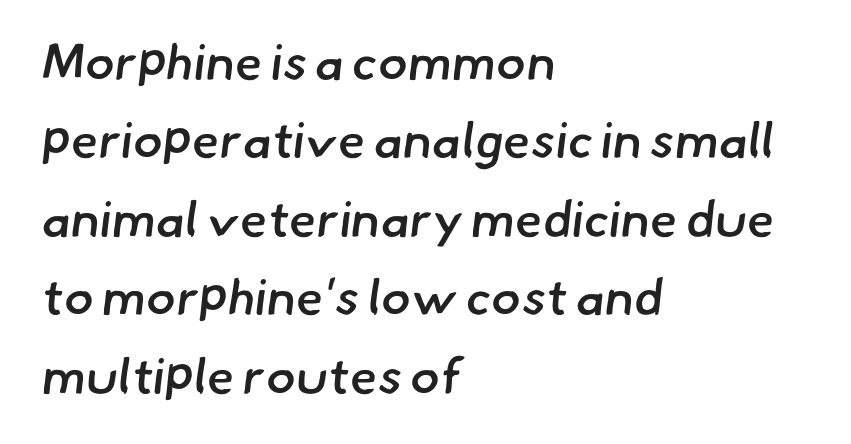
The image shows 50 px semibold sans-serif type; set left-aligned, normal line spacing (1.57x), normal letter spacing, not underlined; low stroke contrast and a small x-height.
